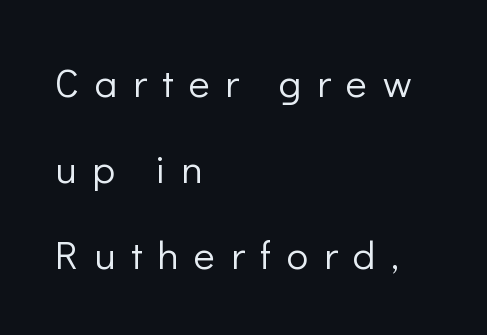
Q: Is the text bold? A: No.
Q: Is the text italic (slanted)? A: No, it is upright.
Q: Is the typeface a serif or a sans-serif typeface? A: Sans-serif.
Q: Is the text underlined? A: No.
Q: How is the paragraph aligned? A: Left-aligned.
Q: Is the spacing between letters normal or unusually wide? A: Unusually wide.
Q: Is the spacing between lines tight, normal or loose? A: Loose.
Q: Width (condensed, normal, or wide)? A: Normal.
Q: Stroke contrast? A: Low.
Q: x-height? A: Medium.
Q: Monospaced? A: No.
